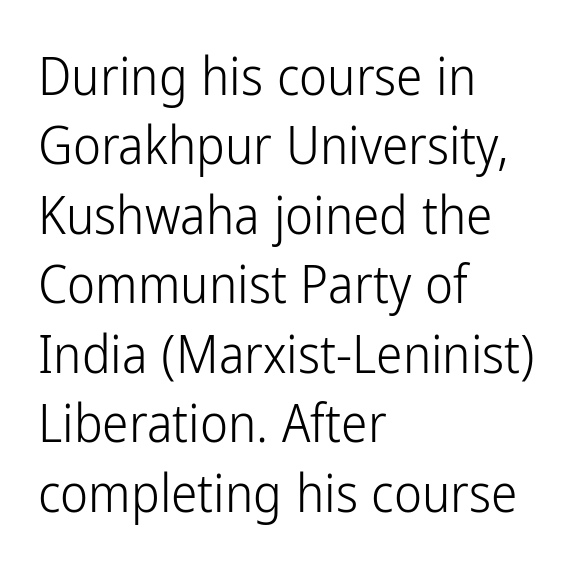
Tracking value appears to be zero — textbook default spacing. These glyphs show unthickened strokes, regular width or finer. Leftover space on each line is placed entirely after the last word. What kind of face is this? One without serifs — a sans. Evenly set lines give the paragraph a standard silhouette. The passage shown is not underscored anywhere.
